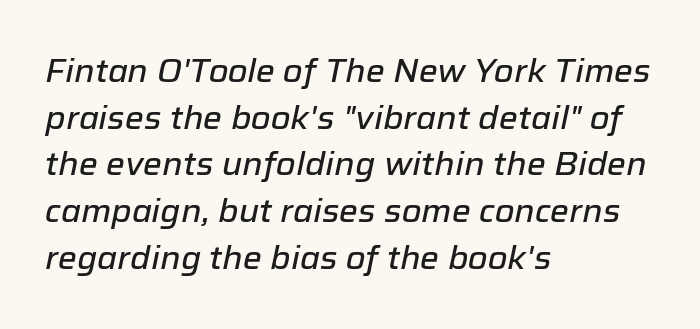
Q: Is the text italic (slanted)? A: Yes, it leans right by about 12 degrees.
Q: Is the text underlined? A: No.
Q: How is the paragraph aligned? A: Left-aligned.
Q: Is the spacing between letters normal or unusually wide? A: Normal.
Q: Is the spacing between lines tight, normal or loose? A: Normal.
Q: Width (condensed, normal, or wide)? A: Normal.
Q: Stroke contrast? A: Low.
Q: x-height? A: Medium.
Q: Monospaced? A: No.
